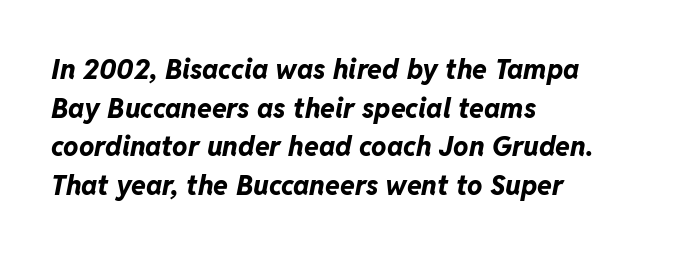
Glance below the letters and you will spot only blank space. Casual observation: everything's shoved over to the left. There's an unmistakable incline to the writing here. Spacing between characters is what you'd get straight out of the box. If you measured baseline to baseline, you'd find a middling distance.
